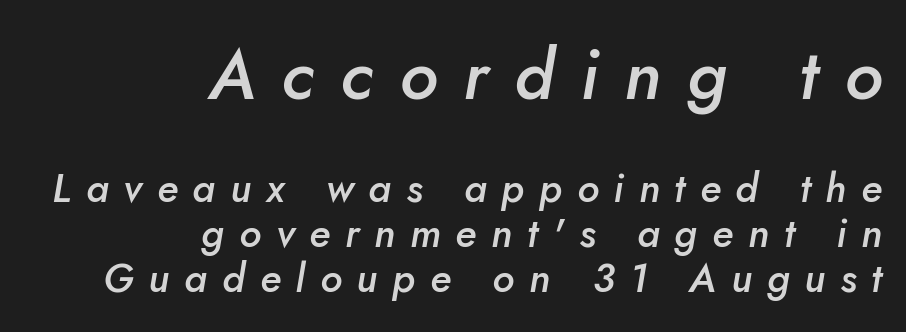
Compared with typical body copy, the letter spacing here is much looser. Layout note: lines flush right. The characters look somewhat weighty, a semibold short of true bold. A typesetter would call this proportional, since set widths differ per character. This rendering features lettering with no underline.
